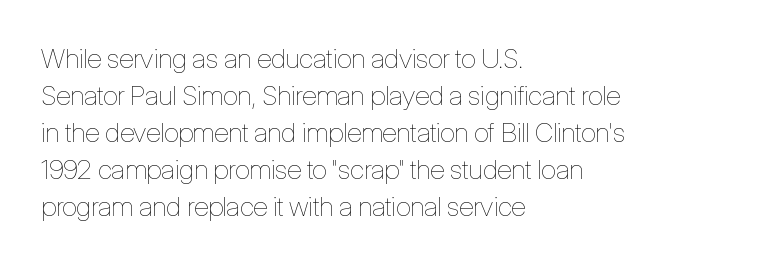
Q: Is the text bold? A: No.
Q: Is the text italic (slanted)? A: No, it is upright.
Q: Is the text underlined? A: No.
Q: How is the paragraph aligned? A: Left-aligned.
Q: Is the spacing between letters normal or unusually wide? A: Normal.
Q: Is the spacing between lines tight, normal or loose? A: Normal.
